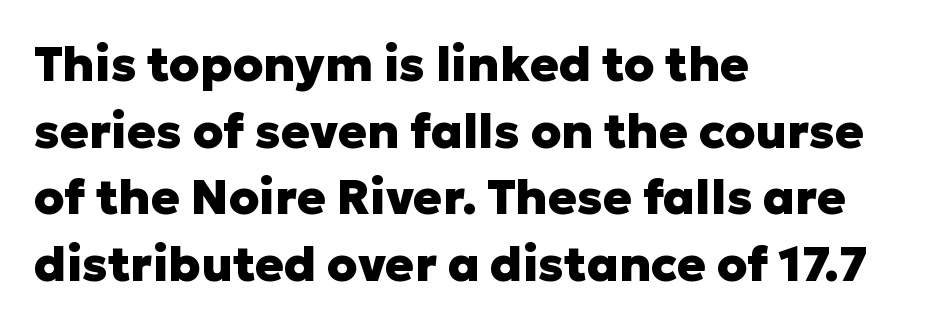
{"serif": "no", "italic": "no", "bold": "yes", "weight": "heavy", "width": "normal", "stroke_contrast": "low", "x_height": "medium", "monospaced": "no", "underline": "no", "align": "left", "line_spacing": "normal", "line_spacing_ratio": 1.39, "letter_spacing": "normal", "letter_spacing_em": 0.0, "glyph_px": 48}
